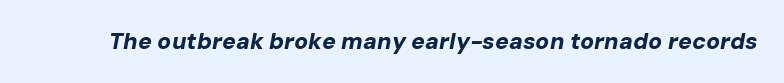
{"italic": "yes", "lean": "right", "slant_degrees": 10, "bold": "yes", "underline": "no", "letter_spacing": "normal", "letter_spacing_em": 0.0, "glyph_px": 23}
